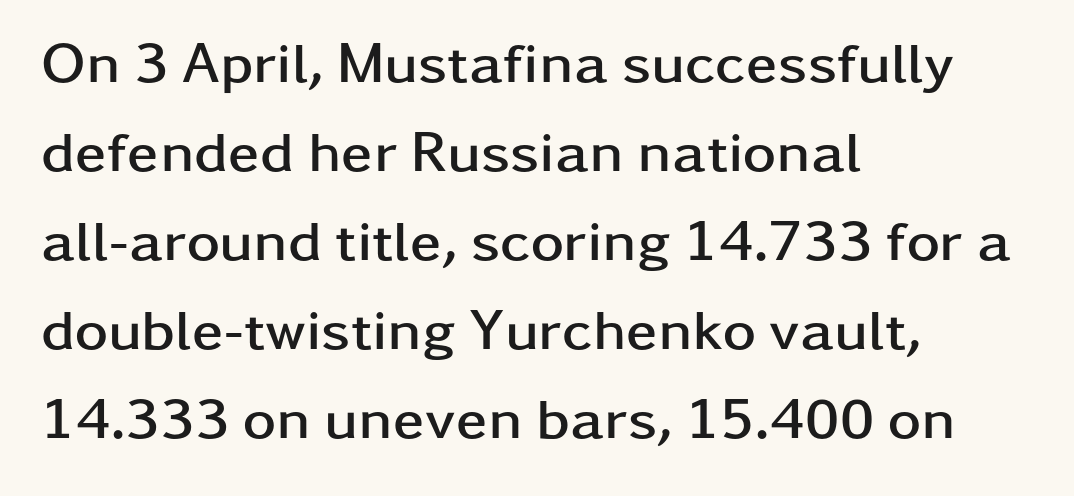
{"serif": "no", "italic": "no", "bold": "yes", "weight": "semibold", "width": "wide", "stroke_contrast": "low", "x_height": "medium", "monospaced": "no", "underline": "no", "align": "left", "line_spacing": "normal", "line_spacing_ratio": 1.56, "letter_spacing": "normal", "letter_spacing_em": 0.0, "glyph_px": 57}
